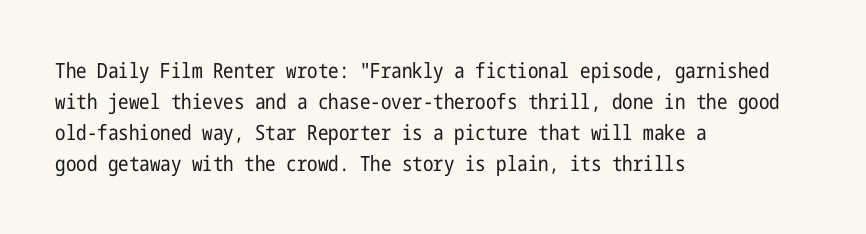
No chunkiness to these letters — they're not bold. The area under the type is left untouched. This rendering uses left alignment, leaving the right contour irregular. The font's upright variant was chosen for this text. Compared with typical body copy, the letter spacing here is the same.
